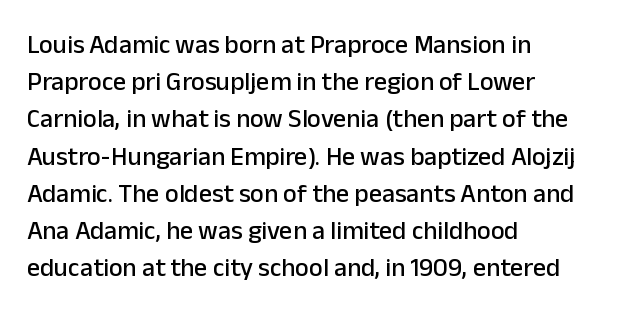
Q: Is the text italic (slanted)? A: No, it is upright.
Q: Is the text underlined? A: No.
Q: How is the paragraph aligned? A: Left-aligned.
Q: Is the spacing between letters normal or unusually wide? A: Normal.
Q: Is the spacing between lines tight, normal or loose? A: Normal.
